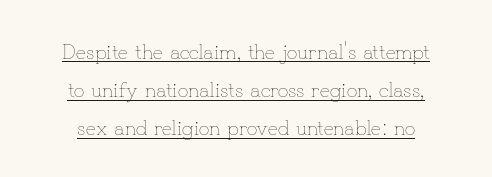
{"italic": "no", "bold": "no", "underline": "yes", "align": "center", "line_spacing_ratio": 1.82, "letter_spacing": "normal", "letter_spacing_em": 0.0, "glyph_px": 21}
